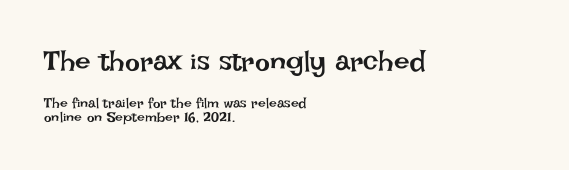
{"italic": "no", "bold": "no", "weight": "regular", "width": "normal", "stroke_contrast": "low", "x_height": "large", "monospaced": "no", "underline": "no", "align": "left", "line_spacing": "tight", "line_spacing_ratio": 0.98, "letter_spacing": "normal", "letter_spacing_em": 0.0, "larger_block": "first", "size_ratio": 2.0, "glyph_px": 28}
